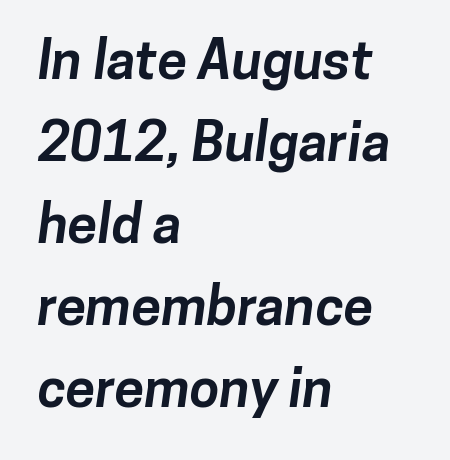
{"serif": "no", "bold": "yes", "weight": "bold", "width": "normal", "stroke_contrast": "low", "x_height": "medium", "monospaced": "no", "underline": "no", "align": "left", "line_spacing": "normal", "line_spacing_ratio": 1.52, "letter_spacing": "normal", "letter_spacing_em": 0.0, "glyph_px": 54}
